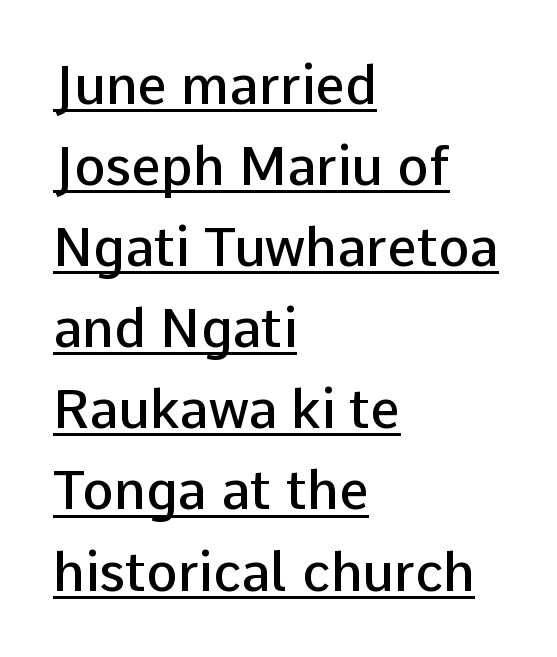
{"serif": "no", "italic": "no", "bold": "semi", "weight": "semibold", "width": "normal", "stroke_contrast": "low", "x_height": "medium", "monospaced": "no", "underline": "yes", "align": "left", "line_spacing": "normal", "line_spacing_ratio": 1.53, "letter_spacing": "normal", "letter_spacing_em": 0.0, "glyph_px": 53}
